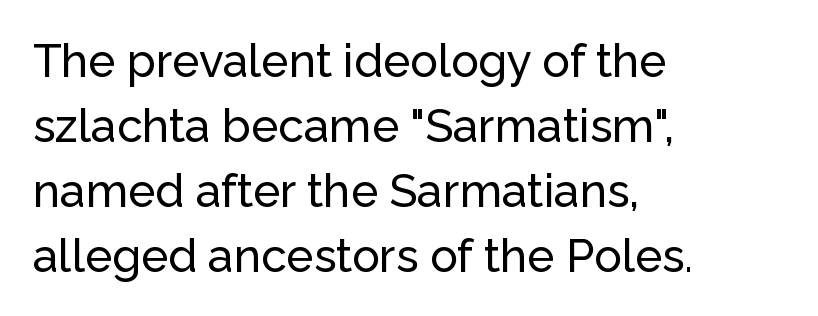
The image shows 46 px sans-serif type, upright; set left-aligned, normal line spacing (1.41x), normal letter spacing, not underlined; low stroke contrast and a medium x-height.
